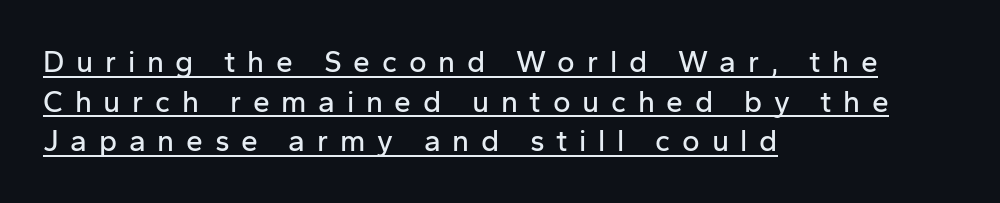
Characters remain perfectly vertical along every line. Are there feet on the stems? There aren't — it's a sans. How would I describe the line gaps? Plain and ordinary. Underlining? Definitely there.
